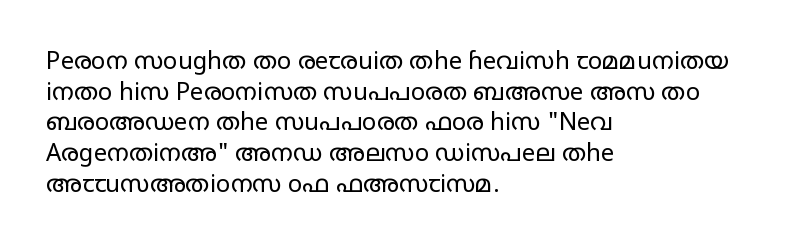
{"italic": "no", "bold": "no", "underline": "no", "align": "left", "line_spacing": "normal", "line_spacing_ratio": 1.28, "letter_spacing": "normal", "letter_spacing_em": 0.0, "glyph_px": 24}
